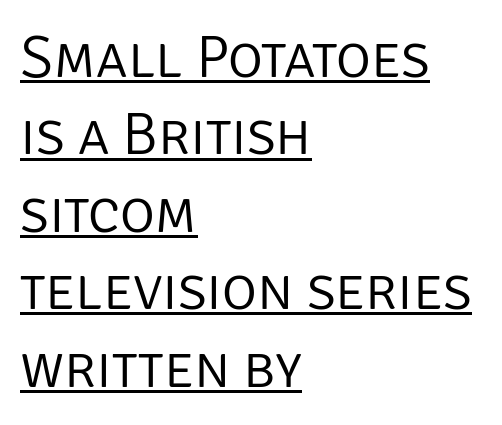
The image shows 60 px light sans-serif type, upright; set left-aligned, normal line spacing (1.29x), normal letter spacing, underlined; low stroke contrast and a large x-height.
